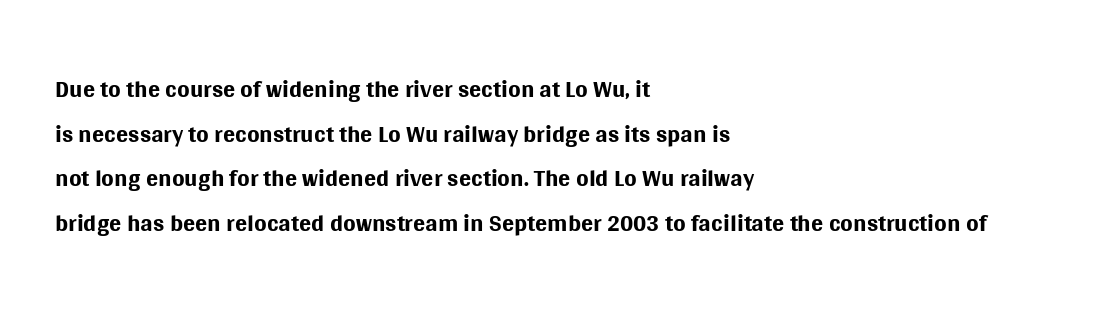
The image shows 36 px regular-weight sans-serif type, upright; set left-aligned, line spacing 1.24x, normal letter spacing, not underlined; medium stroke contrast and a large x-height.
